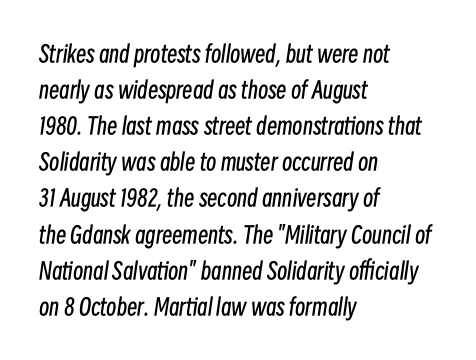
{"italic": "yes", "lean": "right", "slant_degrees": 8, "bold": "no", "underline": "no", "align": "left", "line_spacing": "normal", "line_spacing_ratio": 1.57, "letter_spacing": "normal", "letter_spacing_em": 0.0, "glyph_px": 23}
